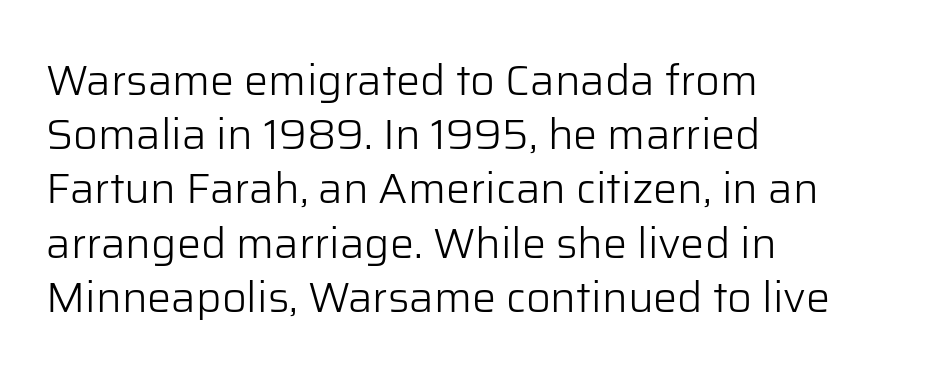
{"serif": "no", "italic": "no", "bold": "no", "weight": "light", "width": "normal", "stroke_contrast": "low", "x_height": "medium", "monospaced": "no", "underline": "no", "align": "left", "line_spacing": "normal", "line_spacing_ratio": 1.26, "letter_spacing": "normal", "letter_spacing_em": 0.0, "glyph_px": 43}
